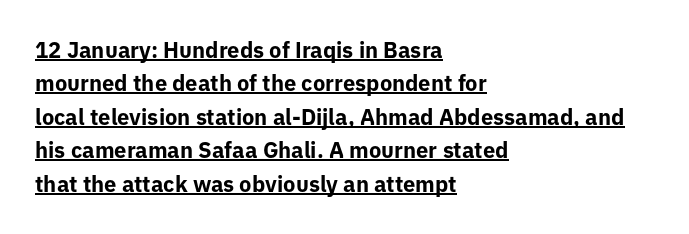
{"italic": "no", "bold": "yes", "underline": "yes", "align": "left", "line_spacing": "normal", "line_spacing_ratio": 1.52, "letter_spacing": "normal", "letter_spacing_em": 0.0, "glyph_px": 22}
